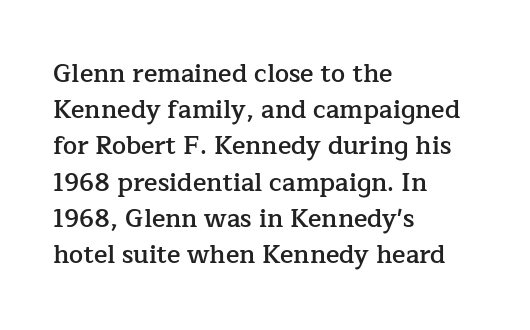
The image shows 25 px text type, upright; set left-aligned, normal line spacing (1.45x), normal letter spacing, not underlined.
